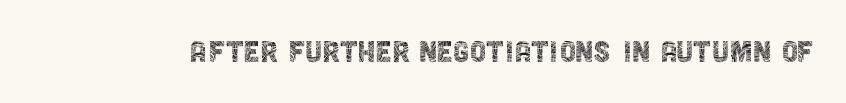
{"serif": "no", "italic": "no", "bold": "no", "weight": "thin", "width": "condensed", "x_height": "large", "monospaced": "no", "underline": "no", "letter_spacing": "normal", "letter_spacing_em": 0.0, "glyph_px": 37}
